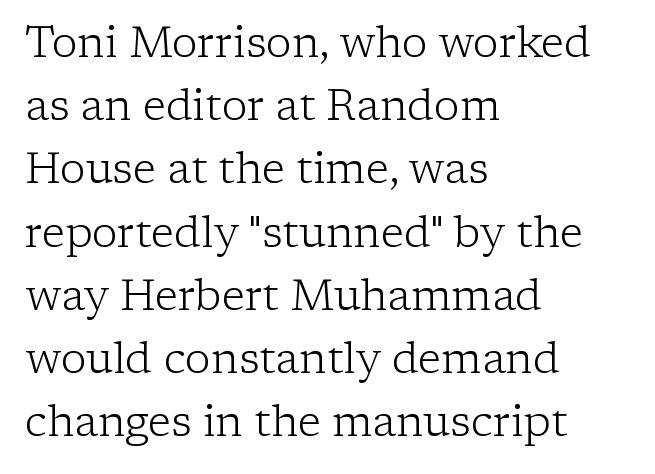
The image shows 43 px light serif type, upright; set left-aligned, normal line spacing (1.47x), normal letter spacing, not underlined; low stroke contrast and a medium x-height.
